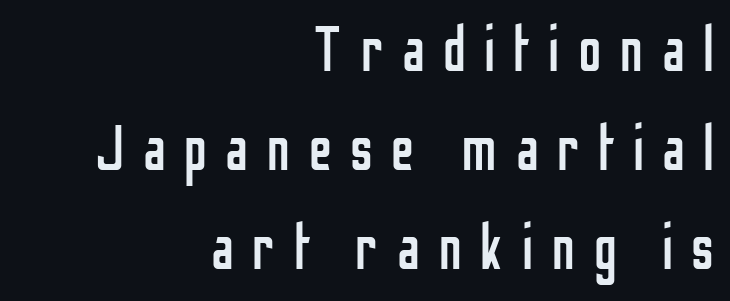
Characters remain perfectly vertical along every line. The type is letterspaced generously, with wide tracking. To sum up the face: it is a sans, with no serifs. In terms of leading, this rendering sits right in the middle. Unbolded letterforms with no extra heft. The area under the type is left untouched.
